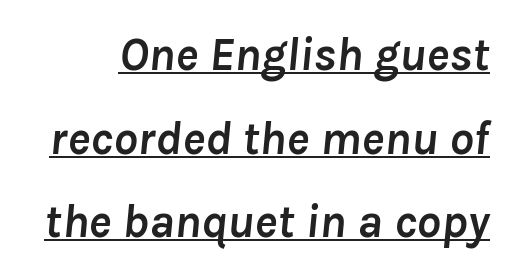
{"italic": "yes", "lean": "right", "slant_degrees": 8, "bold": "yes", "weight": "semibold", "width": "normal", "stroke_contrast": "low", "x_height": "medium", "monospaced": "no", "underline": "yes", "line_spacing_ratio": 1.74, "letter_spacing": "normal", "letter_spacing_em": 0.0, "glyph_px": 48}
